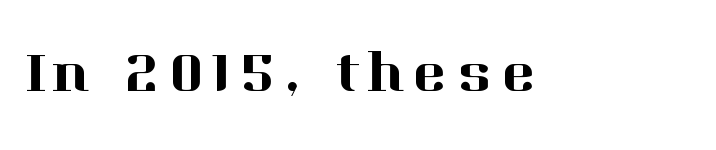
Q: Is the text italic (slanted)? A: No, it is upright.
Q: Is the typeface a serif or a sans-serif typeface? A: Serif.
Q: Is the text underlined? A: No.
Q: Width (condensed, normal, or wide)? A: Normal.
Q: Stroke contrast? A: High.
Q: x-height? A: Medium.
Q: Monospaced? A: No.
